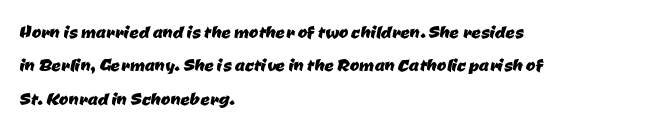
The image shows 23 px text type; set left-aligned, normal line spacing (1.45x), normal letter spacing, not underlined.
